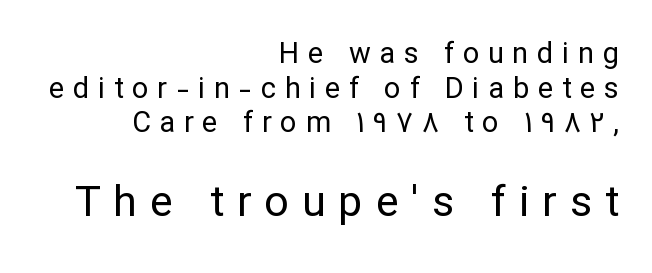
Q: Is the text bold? A: No.
Q: Is the text italic (slanted)? A: No, it is upright.
Q: Is the typeface a serif or a sans-serif typeface? A: Sans-serif.
Q: Is the text underlined? A: No.
Q: How is the paragraph aligned? A: Right-aligned.
Q: Is the spacing between letters normal or unusually wide? A: Unusually wide.
Q: Which block of text is set in a larger size, the first (top) or the second (bottom)? A: The second (bottom) one.
Q: Width (condensed, normal, or wide)? A: Normal.
Q: Stroke contrast? A: Low.
Q: x-height? A: Medium.
Q: Monospaced? A: No.
